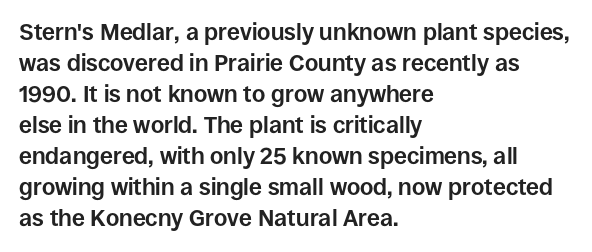
The image shows 23 px bold type, upright; set left-aligned, normal line spacing (1.35x), normal letter spacing, not underlined.
